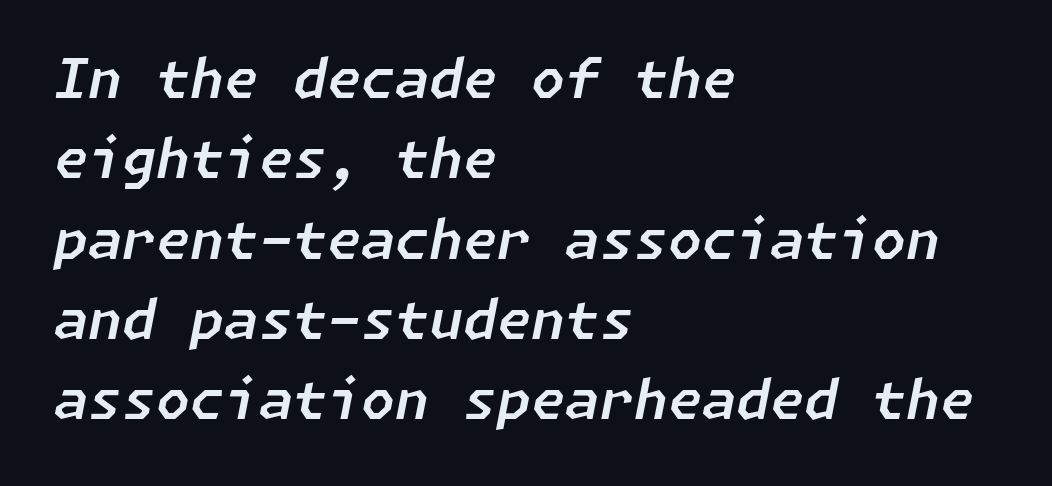
The image shows 55 px text type, italic (leaning right); set left-aligned, normal line spacing (1.46x), normal letter spacing, not underlined; low stroke contrast and a medium x-height.
